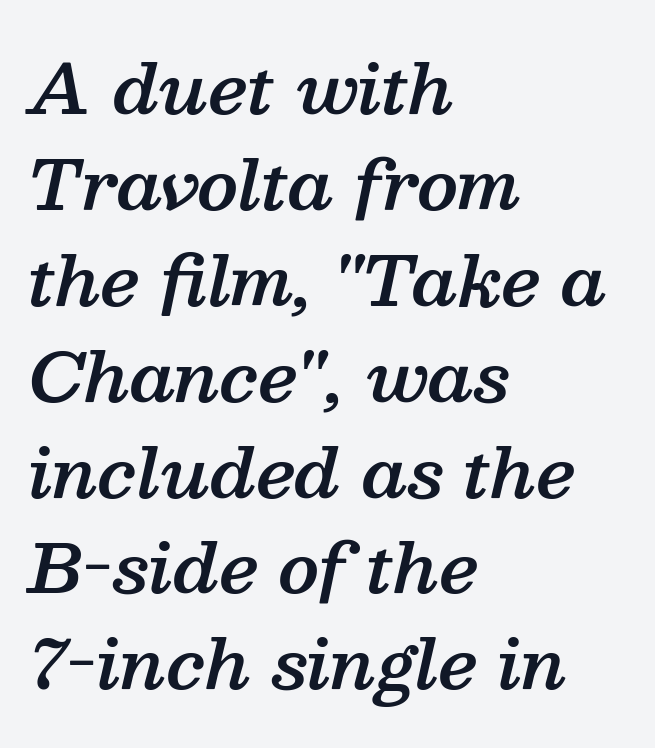
{"serif": "yes", "italic": "yes", "lean": "right", "slant_degrees": 13, "bold": "semi", "weight": "semibold", "width": "normal", "stroke_contrast": "medium", "x_height": "medium", "monospaced": "no", "underline": "no", "align": "left", "line_spacing": "normal", "line_spacing_ratio": 1.41, "letter_spacing": "normal", "letter_spacing_em": 0.0, "glyph_px": 68}
